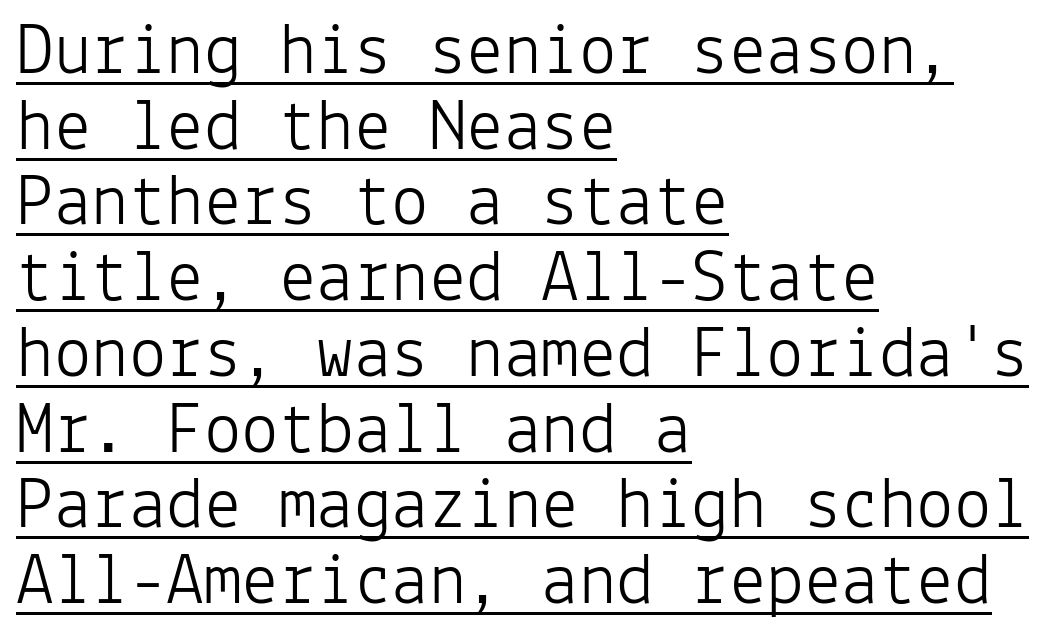
Q: Is the text bold? A: No.
Q: Is the text italic (slanted)? A: No, it is upright.
Q: Is the typeface a serif or a sans-serif typeface? A: Sans-serif.
Q: Is the text underlined? A: Yes.
Q: How is the paragraph aligned? A: Left-aligned.
Q: Is the spacing between letters normal or unusually wide? A: Normal.
Q: Is the spacing between lines tight, normal or loose? A: Tight.
Q: Width (condensed, normal, or wide)? A: Normal.
Q: Stroke contrast? A: Low.
Q: x-height? A: Medium.
Q: Monospaced? A: Yes.
